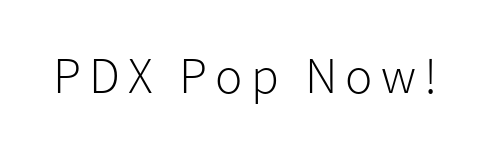
Is this a heavy cut? Hardly; it is regular or lighter. Think of a printed novel: that variable character pitch is what you see here. Descenders are the only things crossing below the line. The lettering holds an erect, upright posture throughout. To sum up the face: it is a sans, with no serifs.
